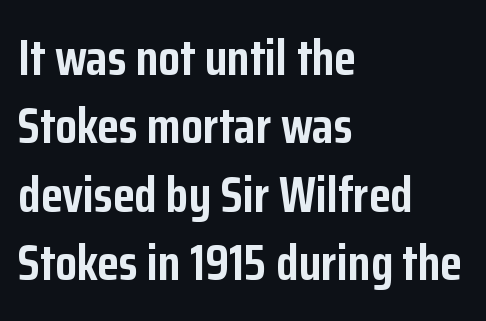
Q: Is the text bold? A: Yes.
Q: Is the text italic (slanted)? A: No, it is upright.
Q: Is the typeface a serif or a sans-serif typeface? A: Sans-serif.
Q: Is the text underlined? A: No.
Q: How is the paragraph aligned? A: Left-aligned.
Q: Is the spacing between letters normal or unusually wide? A: Normal.
Q: Is the spacing between lines tight, normal or loose? A: Normal.
Q: Width (condensed, normal, or wide)? A: Condensed.
Q: Stroke contrast? A: Low.
Q: x-height? A: Medium.
Q: Monospaced? A: No.
